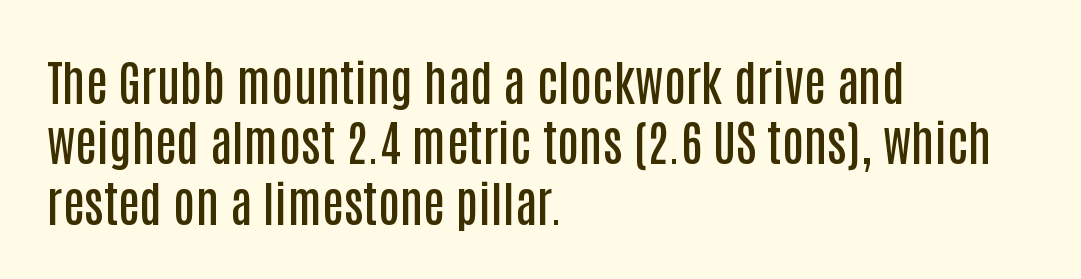
Q: Is the text bold? A: Semi-bold.
Q: Is the text italic (slanted)? A: No, it is upright.
Q: Is the typeface a serif or a sans-serif typeface? A: Sans-serif.
Q: Is the text underlined? A: No.
Q: How is the paragraph aligned? A: Left-aligned.
Q: Is the spacing between letters normal or unusually wide? A: Normal.
Q: Width (condensed, normal, or wide)? A: Condensed.
Q: Stroke contrast? A: Low.
Q: x-height? A: Large.
Q: Monospaced? A: No.
